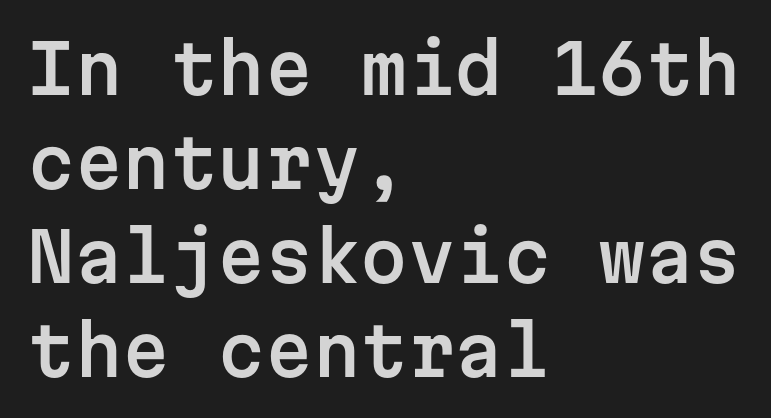
The image shows 68 px sans-serif type, upright, monospaced; set left-aligned, normal line spacing (1.38x), normal letter spacing, not underlined; low stroke contrast and a medium x-height.
